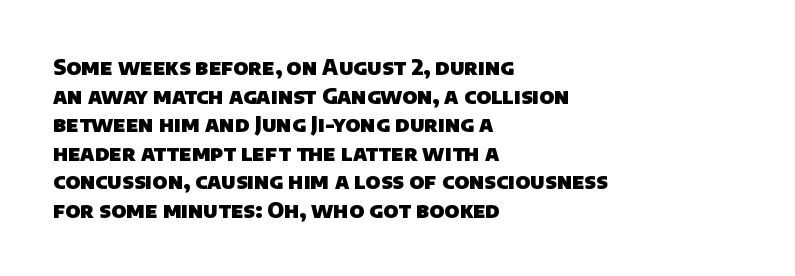
The image shows 21 px bold type; set left-aligned, normal line spacing (1.36x), normal letter spacing, not underlined.
